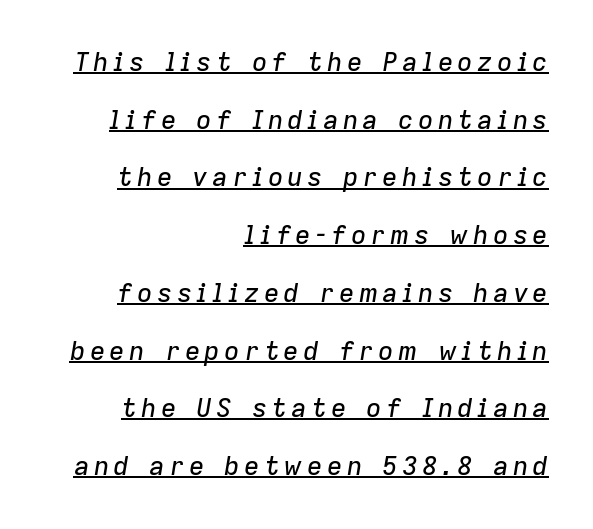
Descenders here cross a horizontal rule under the line. The space between consecutive lines is lavish. Compared with ordinary roman type, these characters are visibly tilted. A flush-right, rag-left setting is used for this passage.
